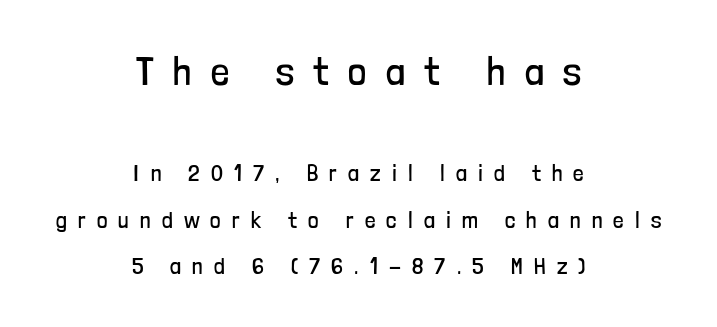
The image shows 40 px regular-weight, condensed sans-serif type, upright; set centered, loose line spacing (2.01x), unusually wide letter spacing (+0.49 em), not underlined; the first (top) block is 1.74x larger; low stroke contrast and a medium x-height.
